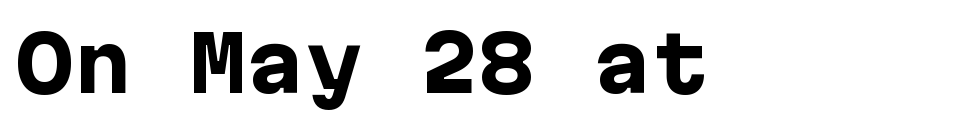
{"serif": "no", "italic": "no", "bold": "yes", "weight": "heavy", "width": "normal", "stroke_contrast": "low", "x_height": "medium", "underline": "no", "letter_spacing": "normal", "letter_spacing_em": 0.0, "glyph_px": 77}
